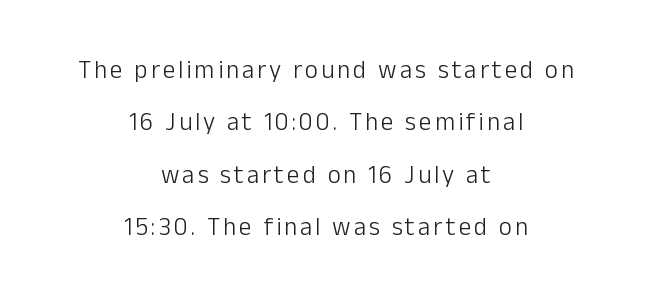
The cut favours lightness, reaching ordinary text weight at its darkest. Does the copy run flush right? No — it is centered line by line. You can tell it's not italic because the verticals are truly vertical. Horizontal bands of white between lines are thick stripes.
